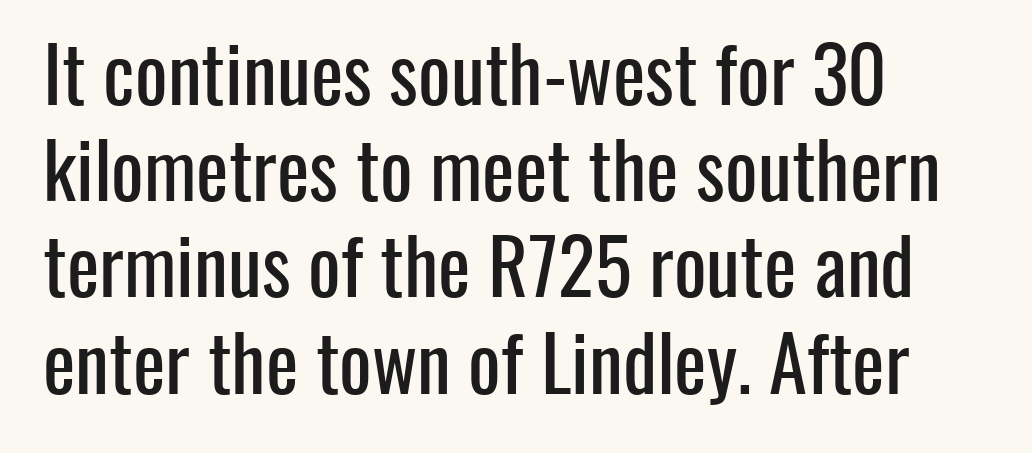
The image shows 77 px condensed sans-serif type, upright; set left-aligned, normal line spacing (1.25x), normal letter spacing, not underlined; low stroke contrast and a medium x-height.
